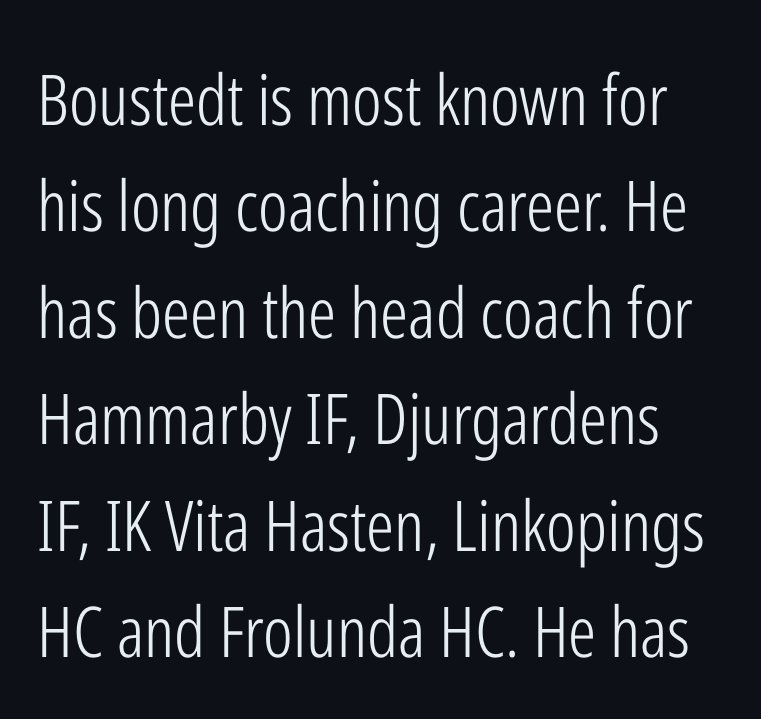
Notice how descenders clear the ascenders below comfortably — that's standard leading. This is sans-serif lettering, the kind often seen on screens and signage. You could not count columns in this text — the font is proportionally spaced. Nobody drew a line under any word here. A typesetter would call this zero additional tracking.
